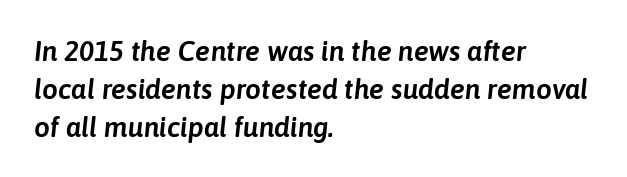
Q: Is the text italic (slanted)? A: Yes, it leans right by about 6 degrees.
Q: Is the text underlined? A: No.
Q: How is the paragraph aligned? A: Left-aligned.
Q: Is the spacing between letters normal or unusually wide? A: Normal.
Q: Is the spacing between lines tight, normal or loose? A: Normal.
Q: Width (condensed, normal, or wide)? A: Normal.
Q: Stroke contrast? A: Low.
Q: x-height? A: Medium.
Q: Monospaced? A: No.
